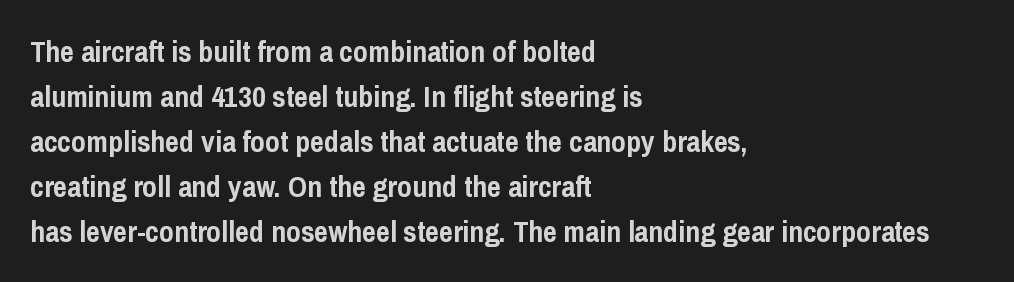
{"serif": "no", "italic": "no", "bold": "yes", "weight": "semibold", "width": "condensed", "stroke_contrast": "low", "x_height": "medium", "monospaced": "no", "underline": "no", "align": "left", "line_spacing": "normal", "line_spacing_ratio": 1.5, "letter_spacing": "normal", "letter_spacing_em": 0.0, "glyph_px": 30}
